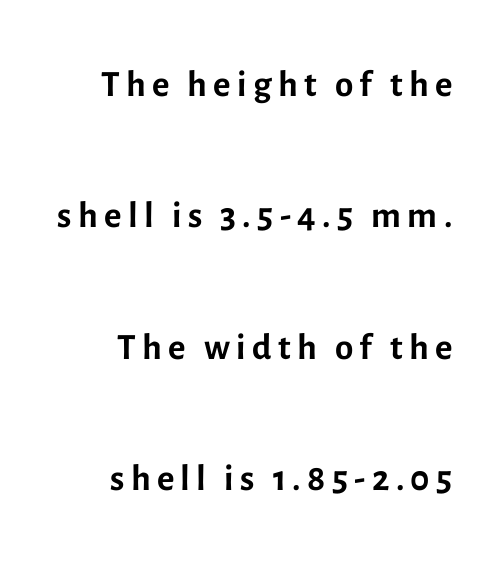
Each letter keeps its own natural width here, so spacing adapts to shape. The paragraph has a hard right edge and a soft left edge. No feet cap the strokes, marking this as sans-serif type. The font sits on the lighter half of the weight spectrum, regular included. This rendering features lettering with no underline. Compared with typical paragraphs, the rows here are farther apart.
